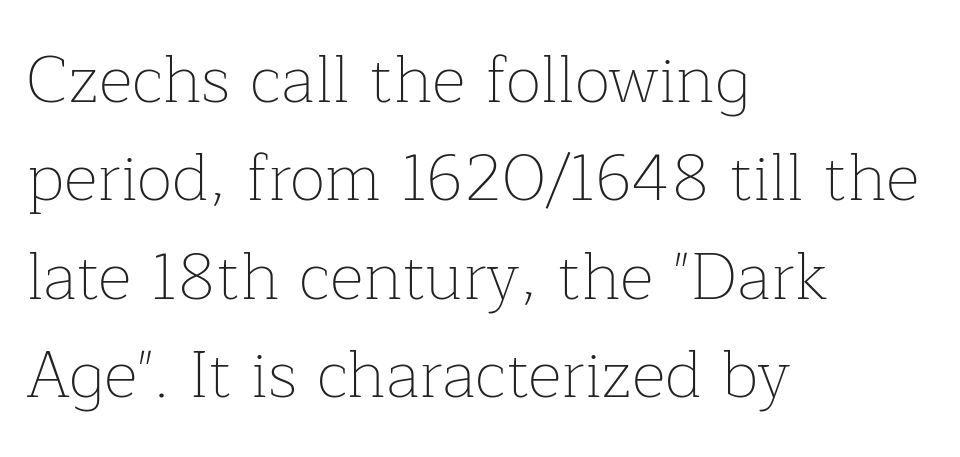
Posture: vertical. Leading: standard. Each letter keeps its own natural width here, so spacing adapts to shape. The characters are drawn with everyday or finer stroke widths.
